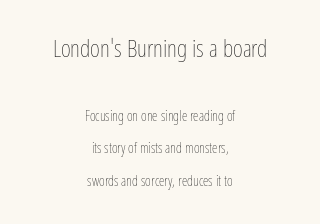
The image shows 24 px text type, upright; set centered, loose line spacing (2.32x), normal letter spacing, not underlined; the first (top) block is 1.71x larger.
